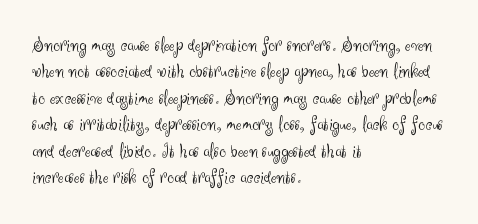
{"italic": "no", "bold": "no", "underline": "no", "align": "left", "line_spacing": "normal", "line_spacing_ratio": 1.26, "letter_spacing": "normal", "letter_spacing_em": 0.0, "glyph_px": 21}
